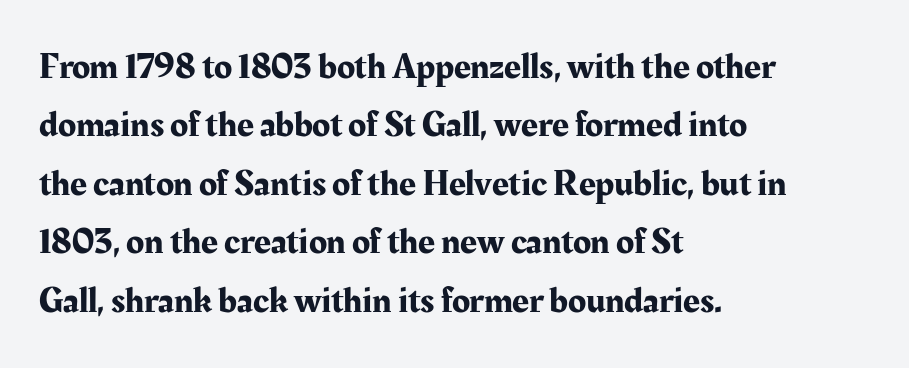
{"serif": "yes", "italic": "no", "width": "normal", "stroke_contrast": "medium", "x_height": "medium", "monospaced": "no", "underline": "no", "align": "left", "line_spacing": "normal", "line_spacing_ratio": 1.58, "letter_spacing": "normal", "letter_spacing_em": 0.0, "glyph_px": 37}
